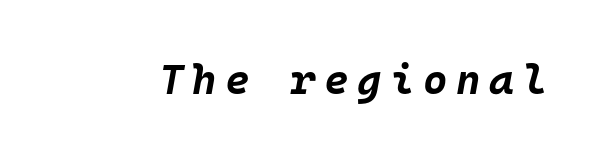
The image shows 42 px bold type, italic (leaning right), monospaced; set unusually wide letter spacing (+0.2 em), not underlined; low stroke contrast and a large x-height.
